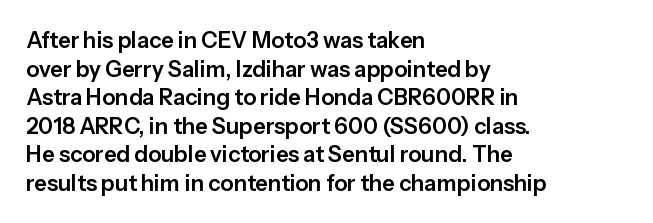
Q: Is the text italic (slanted)? A: No, it is upright.
Q: Is the text underlined? A: No.
Q: How is the paragraph aligned? A: Left-aligned.
Q: Is the spacing between letters normal or unusually wide? A: Normal.
Q: Is the spacing between lines tight, normal or loose? A: Normal.
